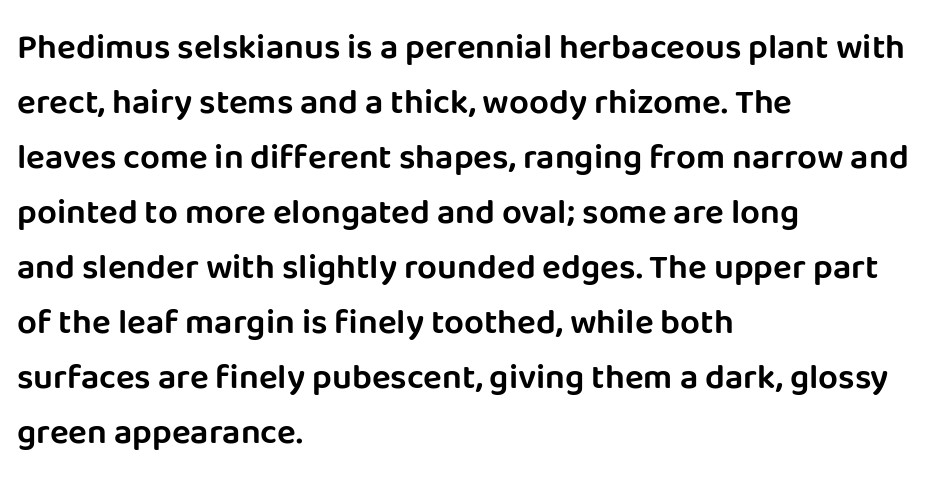
The image shows 35 px sans-serif type, upright; set left-aligned, normal line spacing (1.57x), normal letter spacing, not underlined; low stroke contrast and a large x-height.
